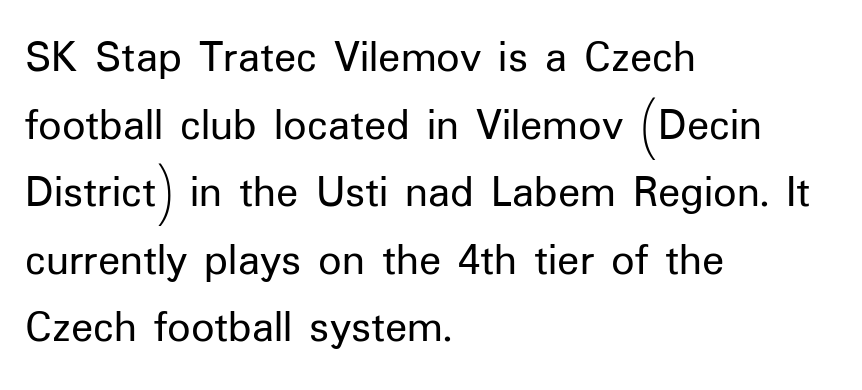
{"serif": "no", "italic": "no", "bold": "no", "weight": "regular", "width": "normal", "stroke_contrast": "low", "x_height": "medium", "monospaced": "no", "underline": "no", "align": "left", "line_spacing": "normal", "line_spacing_ratio": 1.47, "letter_spacing": "normal", "letter_spacing_em": 0.0, "glyph_px": 46}
